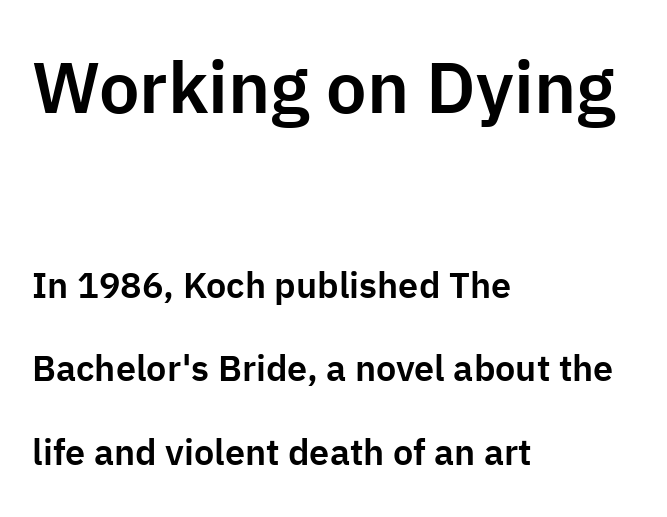
The image shows 72 px sans-serif type, upright; set left-aligned, loose line spacing (2.32x), normal letter spacing, not underlined; the first (top) block is 2.0x larger; low stroke contrast and a medium x-height.
